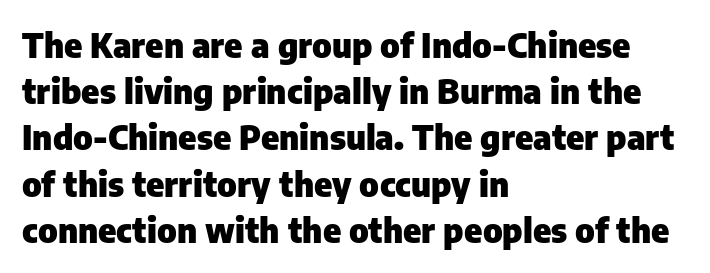
Q: Is the text bold? A: Yes.
Q: Is the text italic (slanted)? A: No, it is upright.
Q: Is the typeface a serif or a sans-serif typeface? A: Sans-serif.
Q: Is the text underlined? A: No.
Q: How is the paragraph aligned? A: Left-aligned.
Q: Is the spacing between letters normal or unusually wide? A: Normal.
Q: Is the spacing between lines tight, normal or loose? A: Normal.
Q: Width (condensed, normal, or wide)? A: Normal.
Q: Stroke contrast? A: Low.
Q: x-height? A: Medium.
Q: Monospaced? A: No.
